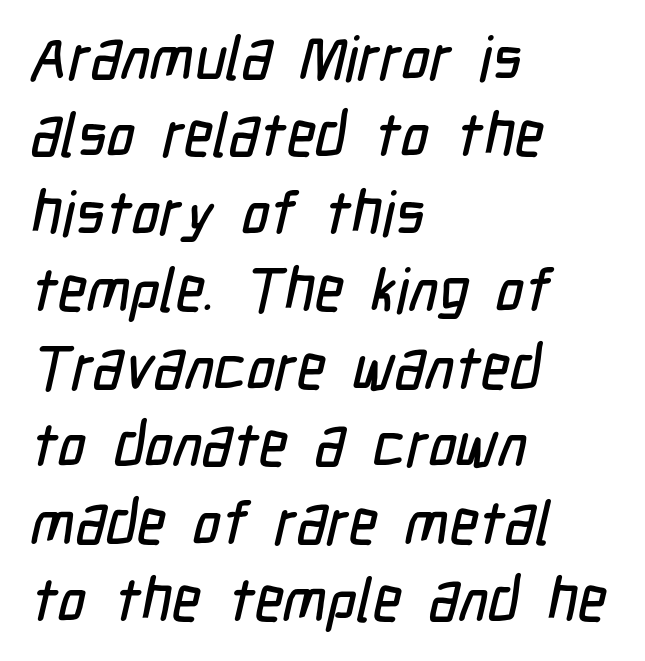
{"serif": "no", "width": "condensed", "stroke_contrast": "low", "x_height": "medium", "monospaced": "no", "underline": "no", "align": "left", "line_spacing": "normal", "line_spacing_ratio": 1.27, "letter_spacing": "normal", "letter_spacing_em": 0.0, "glyph_px": 61}
